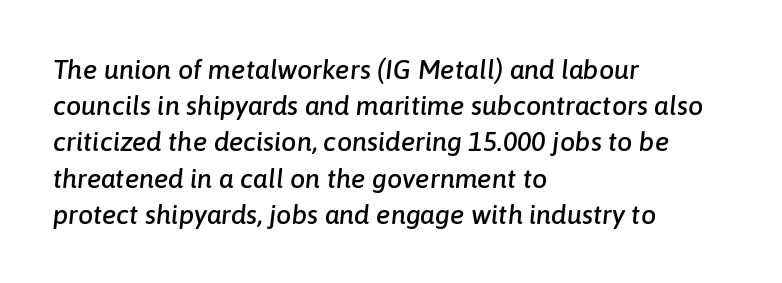
{"italic": "yes", "lean": "right", "slant_degrees": 6, "underline": "no", "align": "left", "line_spacing": "normal", "line_spacing_ratio": 1.34, "letter_spacing": "normal", "letter_spacing_em": 0.0, "glyph_px": 27}
